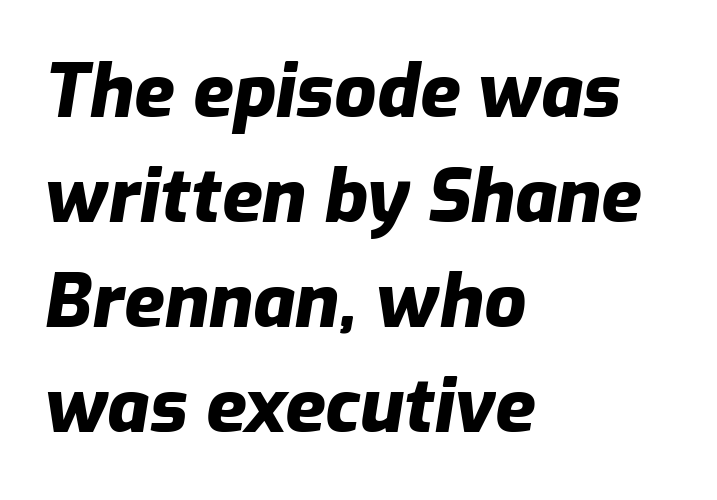
Q: Is the text bold? A: Yes.
Q: Is the text italic (slanted)? A: Yes, it leans right by about 9 degrees.
Q: Is the text underlined? A: No.
Q: How is the paragraph aligned? A: Left-aligned.
Q: Is the spacing between letters normal or unusually wide? A: Normal.
Q: Is the spacing between lines tight, normal or loose? A: Normal.
Q: Width (condensed, normal, or wide)? A: Normal.
Q: Stroke contrast? A: Low.
Q: x-height? A: Medium.
Q: Monospaced? A: No.
